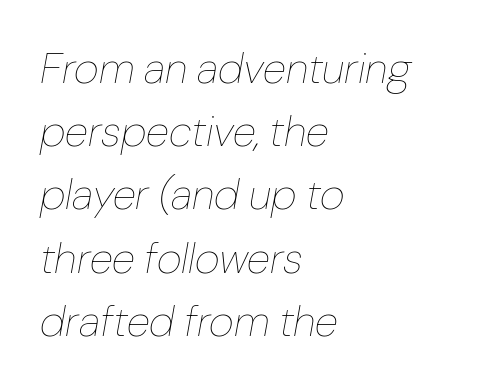
The image shows 43 px thin type, italic (leaning right); set left-aligned, normal line spacing (1.47x), normal letter spacing, not underlined; low stroke contrast and a medium x-height.
